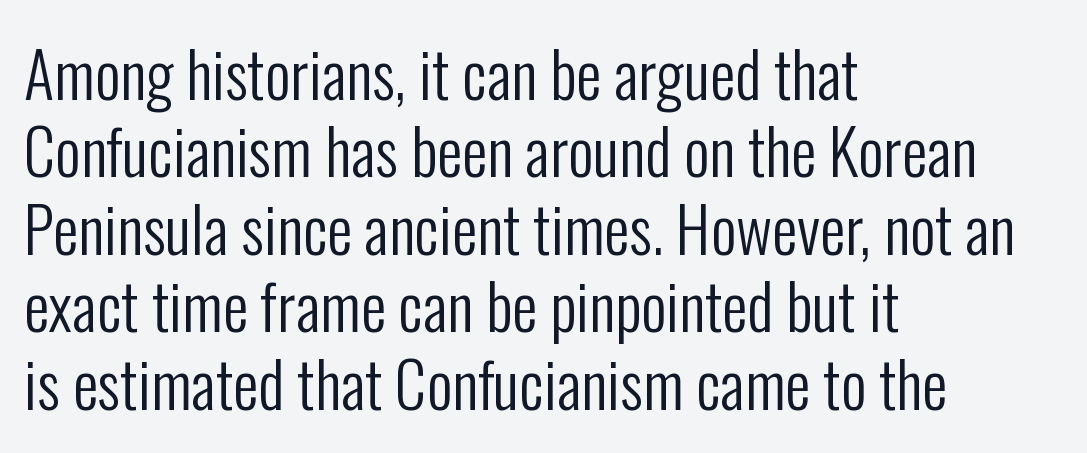
The image shows 63 px regular-weight, condensed sans-serif type, upright; set left-aligned, line spacing 1.23x, normal letter spacing, not underlined; low stroke contrast and a medium x-height.
